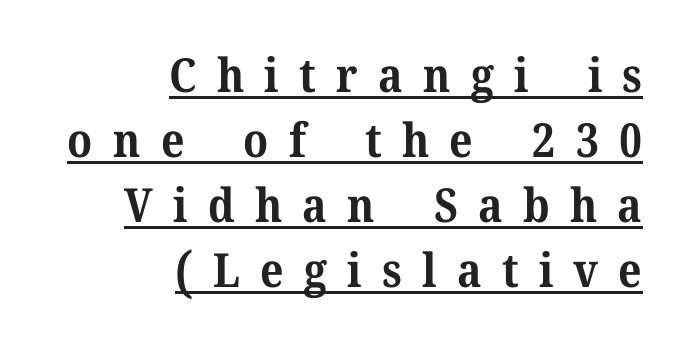
Q: Is the text bold? A: Yes.
Q: Is the text italic (slanted)? A: No, it is upright.
Q: Is the typeface a serif or a sans-serif typeface? A: Serif.
Q: Is the text underlined? A: Yes.
Q: How is the paragraph aligned? A: Right-aligned.
Q: Is the spacing between letters normal or unusually wide? A: Unusually wide.
Q: Is the spacing between lines tight, normal or loose? A: Normal.
Q: Width (condensed, normal, or wide)? A: Normal.
Q: Stroke contrast? A: Medium.
Q: x-height? A: Medium.
Q: Monospaced? A: No.
